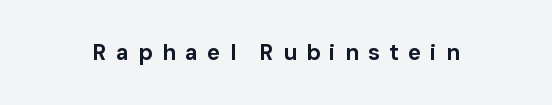
{"italic": "no", "bold": "yes", "underline": "no", "letter_spacing": "wide", "letter_spacing_em": 0.42, "glyph_px": 22}
